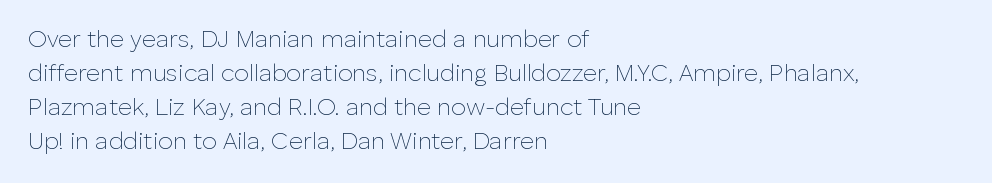
Q: Is the text bold? A: No.
Q: Is the text italic (slanted)? A: No, it is upright.
Q: Is the text underlined? A: No.
Q: How is the paragraph aligned? A: Left-aligned.
Q: Is the spacing between letters normal or unusually wide? A: Normal.
Q: Is the spacing between lines tight, normal or loose? A: Normal.
